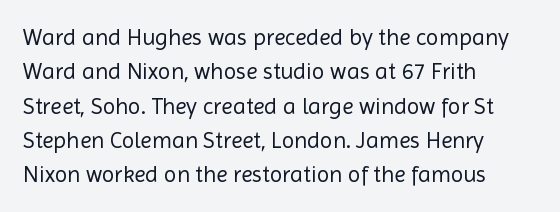
The vertical gap from one line to the next is medium. These lines were composed using upright roman letters. Horizontal alignment here is leftward, the default for most running prose. The gaps between neighbouring characters are ordinary and unremarkable. Weight: regular or lighter.
